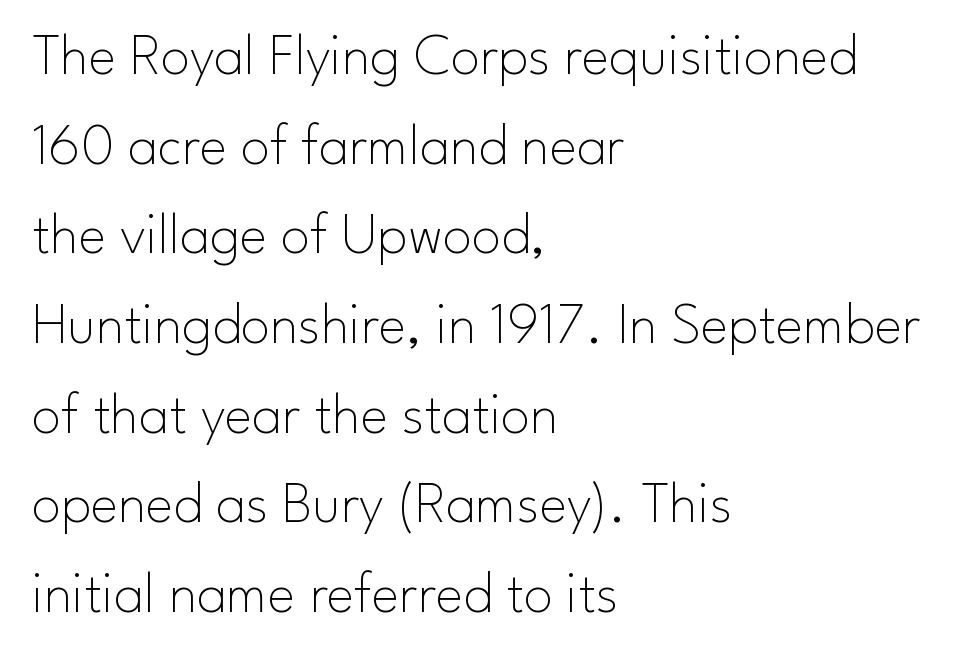
{"serif": "no", "italic": "no", "bold": "no", "weight": "thin", "width": "normal", "stroke_contrast": "low", "x_height": "small", "monospaced": "no", "underline": "no", "align": "left", "line_spacing": "normal", "line_spacing_ratio": 1.52, "letter_spacing": "normal", "letter_spacing_em": 0.0, "glyph_px": 59}
